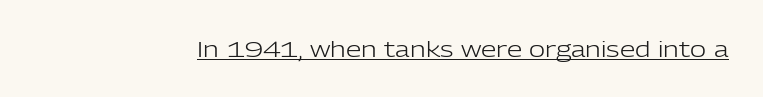
Q: Is the text bold? A: No.
Q: Is the text italic (slanted)? A: No, it is upright.
Q: Is the text underlined? A: Yes.
Q: Is the spacing between letters normal or unusually wide? A: Normal.
